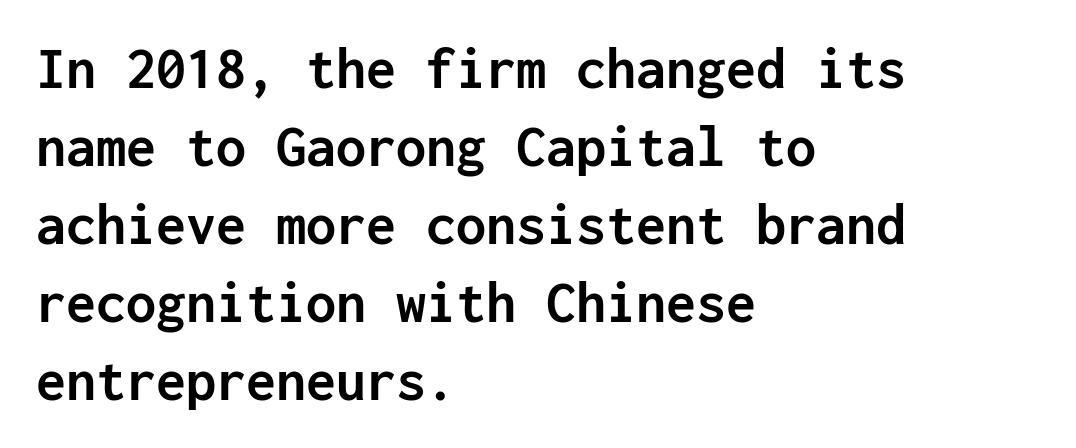
The image shows 60 px semibold sans-serif type, upright, monospaced; set left-aligned, normal line spacing (1.3x), normal letter spacing, not underlined; low stroke contrast and a medium x-height.
